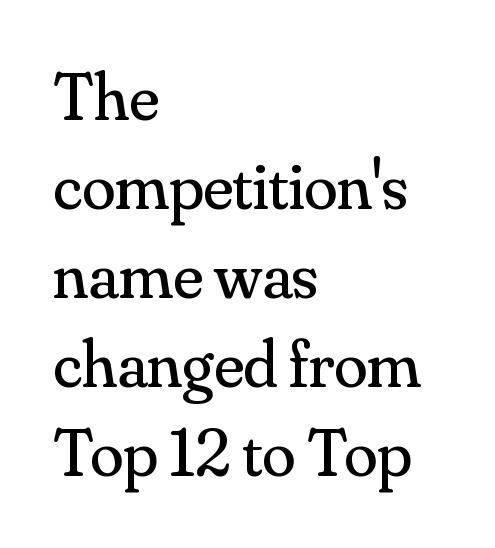
Q: Is the text bold? A: No.
Q: Is the text italic (slanted)? A: No, it is upright.
Q: Is the typeface a serif or a sans-serif typeface? A: Serif.
Q: Is the text underlined? A: No.
Q: How is the paragraph aligned? A: Left-aligned.
Q: Is the spacing between letters normal or unusually wide? A: Normal.
Q: Is the spacing between lines tight, normal or loose? A: Normal.
Q: Width (condensed, normal, or wide)? A: Normal.
Q: Stroke contrast? A: Medium.
Q: x-height? A: Small.
Q: Monospaced? A: No.
